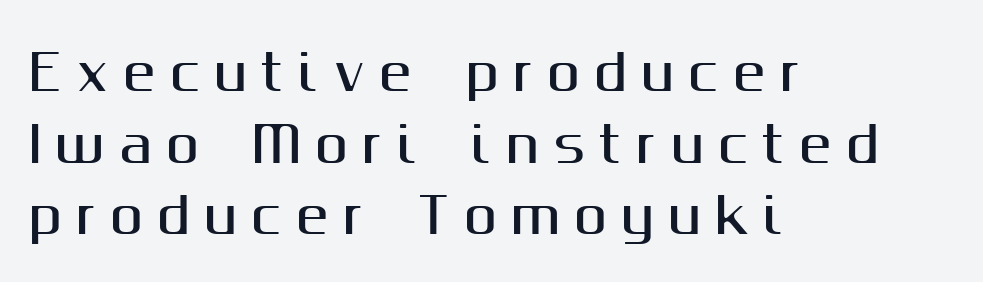
Q: Is the text italic (slanted)? A: No, it is upright.
Q: Is the typeface a serif or a sans-serif typeface? A: Sans-serif.
Q: Is the text underlined? A: No.
Q: How is the paragraph aligned? A: Left-aligned.
Q: Is the spacing between letters normal or unusually wide? A: Unusually wide.
Q: Is the spacing between lines tight, normal or loose? A: Normal.
Q: Width (condensed, normal, or wide)? A: Normal.
Q: Stroke contrast? A: Medium.
Q: x-height? A: Medium.
Q: Monospaced? A: No.
